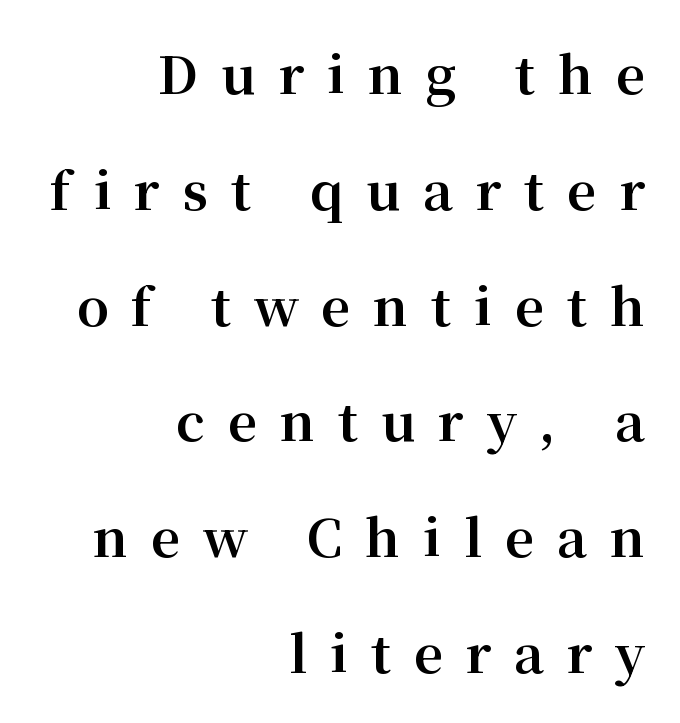
{"serif": "yes", "italic": "no", "bold": "yes", "weight": "bold", "width": "normal", "stroke_contrast": "medium", "x_height": "medium", "monospaced": "no", "underline": "no", "align": "right", "line_spacing": "loose", "line_spacing_ratio": 2.27, "letter_spacing": "wide", "letter_spacing_em": 0.45, "glyph_px": 51}
